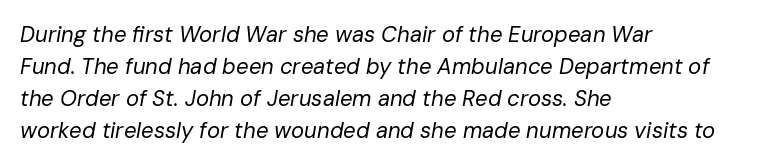
Posture: slanted. Ink coverage per letter is moderate at most. Rule under the text: the space is simply empty. The rendering anchors every line to the left-hand side. Between one letter and the next there's only the usual sliver of space.
